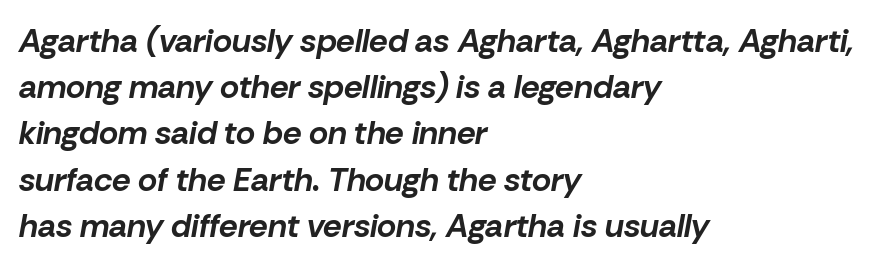
The image shows 33 px bold type, italic (leaning right); set left-aligned, normal line spacing (1.4x), normal letter spacing, not underlined; low stroke contrast and a medium x-height.
